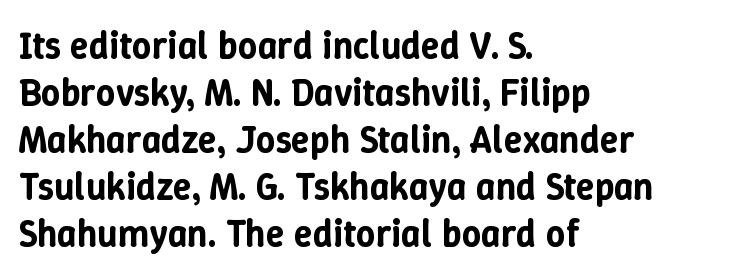
Q: Is the text italic (slanted)? A: No, it is upright.
Q: Is the text underlined? A: No.
Q: How is the paragraph aligned? A: Left-aligned.
Q: Is the spacing between letters normal or unusually wide? A: Normal.
Q: Width (condensed, normal, or wide)? A: Normal.
Q: Stroke contrast? A: Low.
Q: x-height? A: Medium.
Q: Monospaced? A: No.
